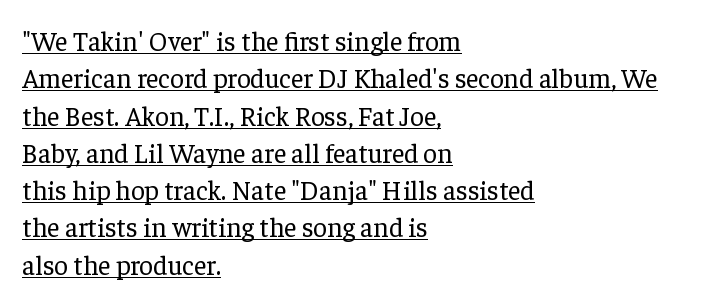
Q: Is the text bold? A: No.
Q: Is the text italic (slanted)? A: No, it is upright.
Q: Is the text underlined? A: Yes.
Q: How is the paragraph aligned? A: Left-aligned.
Q: Is the spacing between letters normal or unusually wide? A: Normal.
Q: Is the spacing between lines tight, normal or loose? A: Normal.
